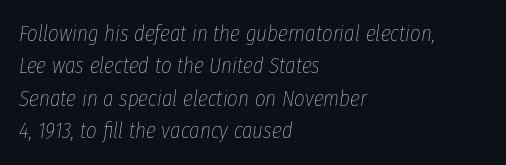
Stems and bowls with no extra thickness — not bold. Descenders hang freely into open space. Standard letterfit; no display-style spreading of the glyphs. Characters are canted at an angle relative to the baseline's perpendicular.
